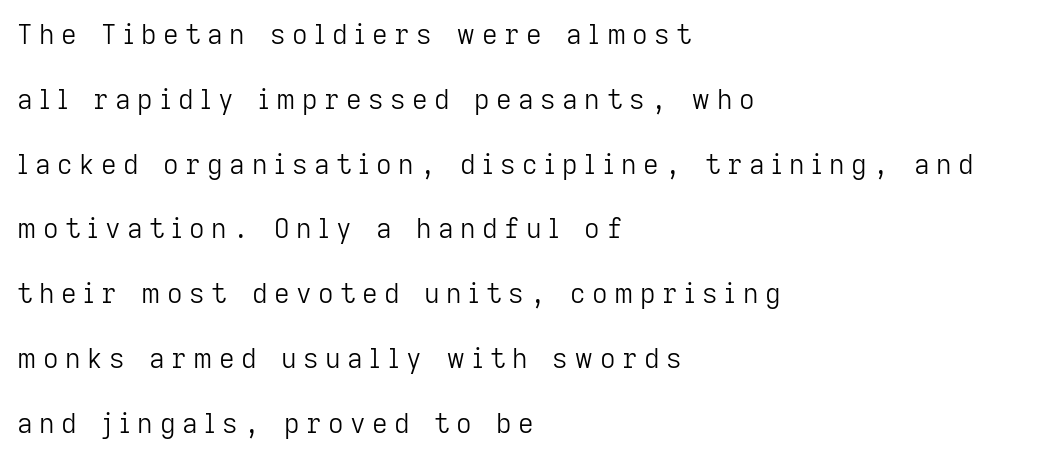
{"italic": "no", "bold": "no", "underline": "no", "align": "left", "line_spacing": "loose", "line_spacing_ratio": 2.4, "letter_spacing": "wide", "letter_spacing_em": 0.24, "glyph_px": 27}
